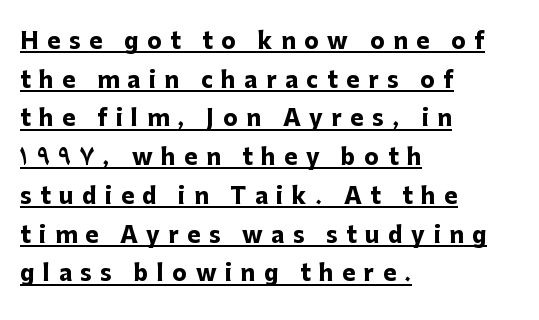
The rendering inserts visible extra space after every character. The type sits square on the baseline with zero lean. The rag falls on the right side of this text block. The glyphs have the mass of a bold cut.
